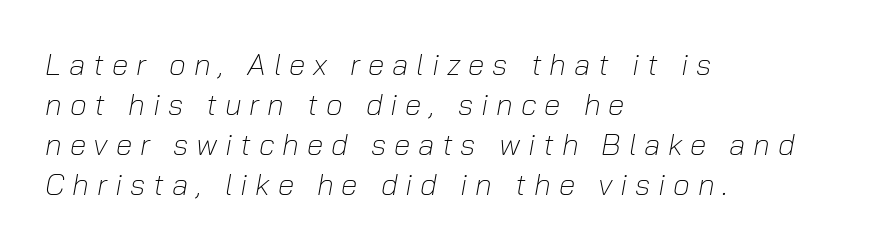
Q: Is the text bold? A: No.
Q: Is the text italic (slanted)? A: Yes, it leans right by about 10 degrees.
Q: Is the text underlined? A: No.
Q: How is the paragraph aligned? A: Left-aligned.
Q: Is the spacing between letters normal or unusually wide? A: Unusually wide.
Q: Is the spacing between lines tight, normal or loose? A: Normal.
Q: Width (condensed, normal, or wide)? A: Normal.
Q: Stroke contrast? A: Low.
Q: x-height? A: Medium.
Q: Monospaced? A: No.
